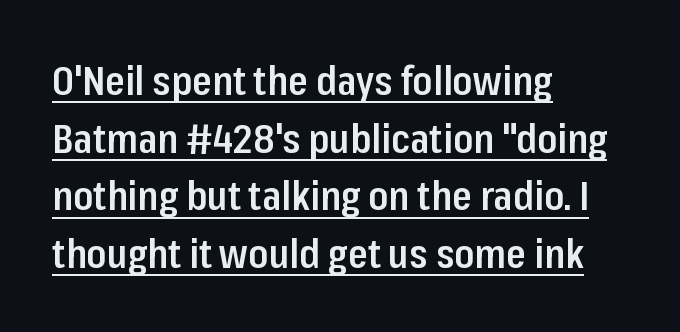
Nope, not italic — everything's standing straight. Summary of vertical rhythm: regular, with standard interline spacing. Typographically, this falls in the sans-serif category. The strokes are fattened partway — semibold, not bold.
